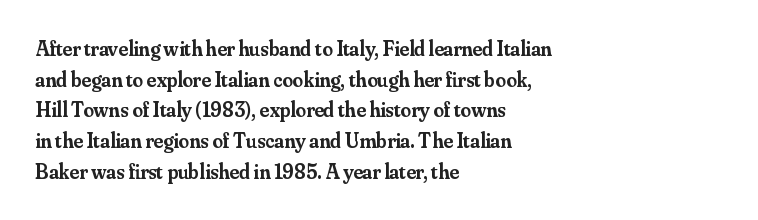
Q: Is the text bold? A: Semi-bold.
Q: Is the text italic (slanted)? A: No, it is upright.
Q: Is the text underlined? A: No.
Q: How is the paragraph aligned? A: Left-aligned.
Q: Is the spacing between letters normal or unusually wide? A: Normal.
Q: Is the spacing between lines tight, normal or loose? A: Normal.
